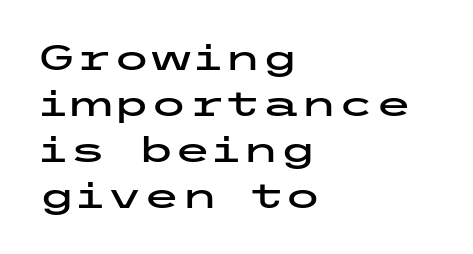
These lines sit exactly where default settings would place them. What stands out about the letter spacing? Nothing — it is the standard amount. You can tell it's not italic because the verticals are truly vertical. Decoration check: the copy has no underline. Does the copy run flush right? No — it runs flush left.
